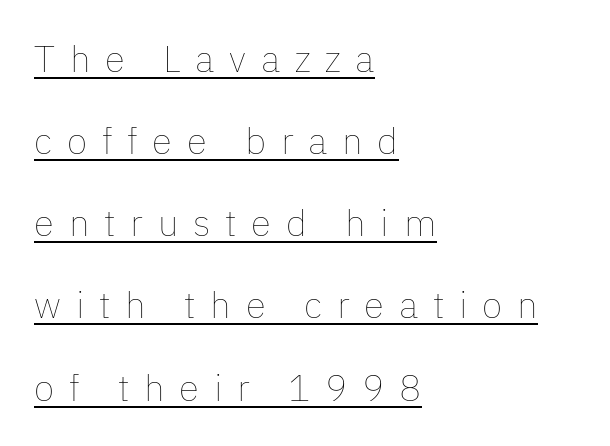
Q: Is the text bold? A: No.
Q: Is the text italic (slanted)? A: No, it is upright.
Q: Is the text underlined? A: Yes.
Q: How is the paragraph aligned? A: Left-aligned.
Q: Is the spacing between letters normal or unusually wide? A: Unusually wide.
Q: Is the spacing between lines tight, normal or loose? A: Loose.
Q: Width (condensed, normal, or wide)? A: Normal.
Q: Stroke contrast? A: Low.
Q: x-height? A: Medium.
Q: Monospaced? A: No.
